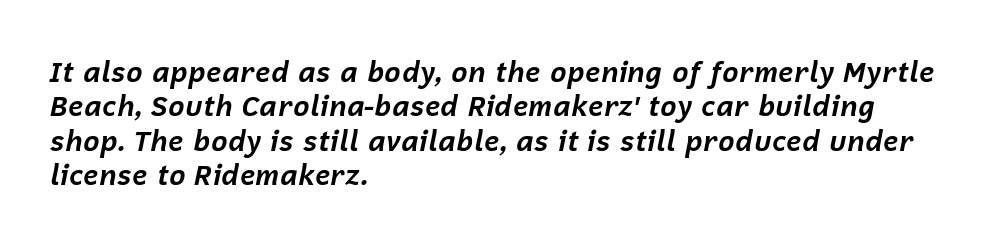
Q: Is the text bold? A: Yes.
Q: Is the text italic (slanted)? A: Yes, it leans right by about 12 degrees.
Q: Is the text underlined? A: No.
Q: How is the paragraph aligned? A: Left-aligned.
Q: Is the spacing between letters normal or unusually wide? A: Normal.
Q: Width (condensed, normal, or wide)? A: Normal.
Q: Stroke contrast? A: Low.
Q: x-height? A: Medium.
Q: Monospaced? A: No.
